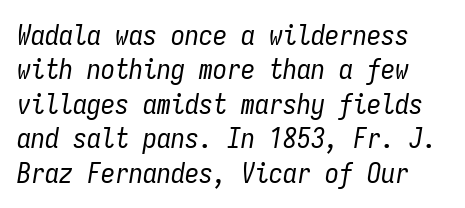
{"italic": "yes", "lean": "right", "slant_degrees": 9, "bold": "no", "weight": "regular", "width": "condensed", "stroke_contrast": "low", "x_height": "medium", "monospaced": "yes", "underline": "no", "line_spacing_ratio": 1.23, "letter_spacing": "normal", "letter_spacing_em": 0.0, "glyph_px": 28}
